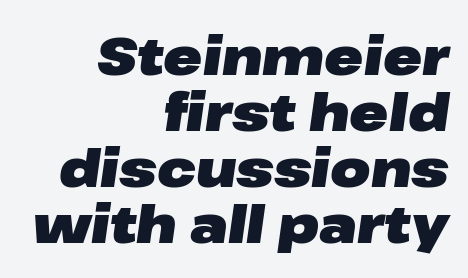
This sample is right-justified, so line beginnings fall wherever the words allow. What stands out about the letter spacing? Nothing — it is the standard amount. The characters look thick and weighty, a clear bold. The rendering uses natural spacing where letterforms have individual widths. A clean baseline with only descenders dipping below it. In terms of leading, this rendering errs on the cramped side.
